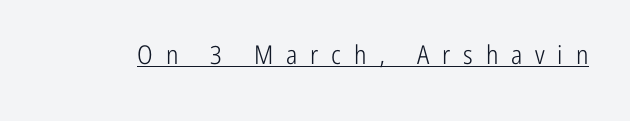
{"italic": "no", "bold": "no", "underline": "yes", "letter_spacing": "wide", "letter_spacing_em": 0.49, "glyph_px": 26}
